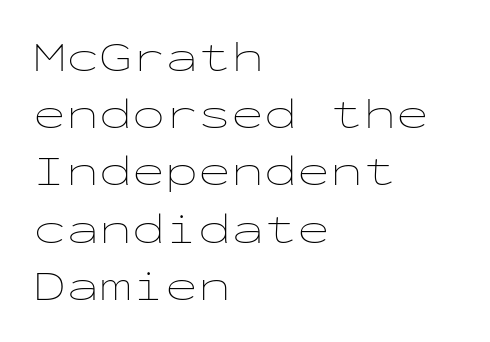
The image shows 44 px thin, wide type, upright, monospaced; set left-aligned, normal line spacing (1.3x), normal letter spacing, not underlined; low stroke contrast and a medium x-height.
